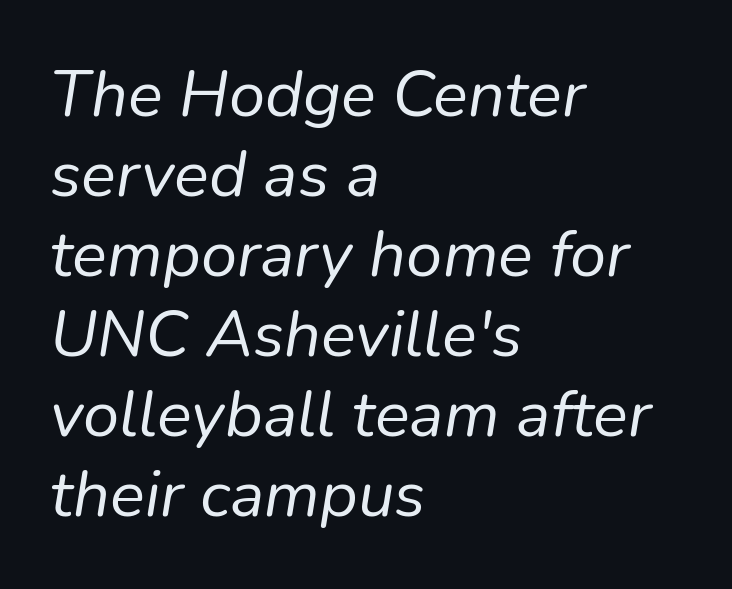
When letters slant like this, we call the style italic. Leftover space on each line is placed entirely after the last word. Note the varied advance widths — an 'i' is clearly narrower than an 'm'. Caption: face not bold, strokes unweighted. This sample uses plain, unmodified letter spacing.
